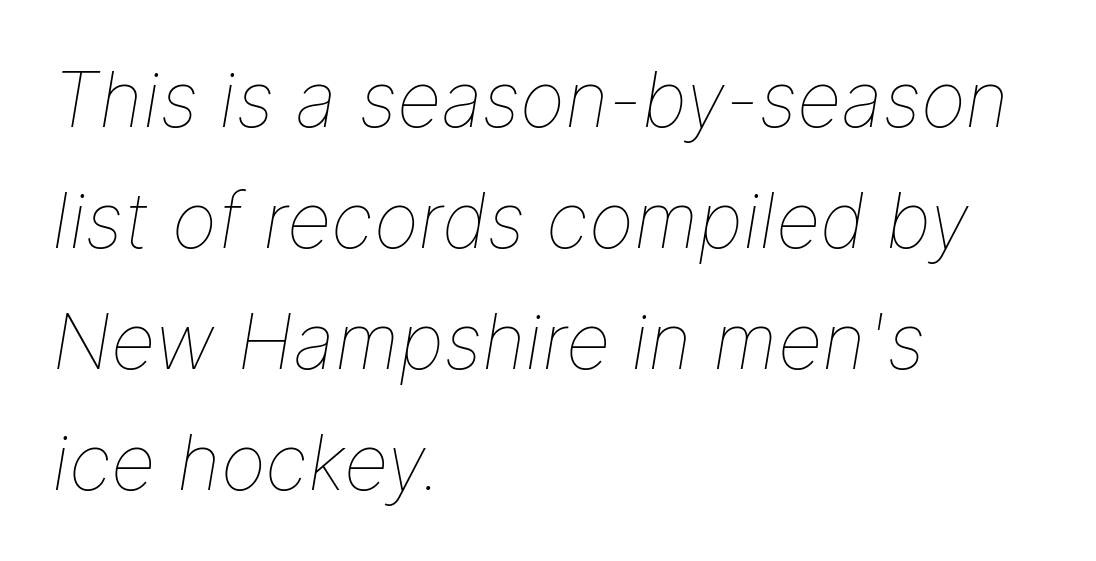
This sample uses an oblique cut, with every glyph tilted off the vertical. Anything drawn beneath the words? Only blank space. The type is set solid horizontally, with unmodified tracking. Visually the block forms a straight wall on the left and a jagged coastline on the right.
